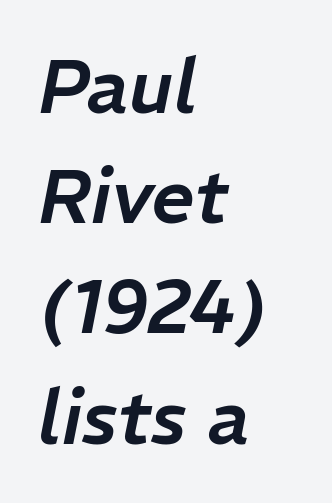
Q: Is the text italic (slanted)? A: Yes, it leans right by about 11 degrees.
Q: Is the text underlined? A: No.
Q: How is the paragraph aligned? A: Left-aligned.
Q: Is the spacing between letters normal or unusually wide? A: Normal.
Q: Is the spacing between lines tight, normal or loose? A: Normal.
Q: Width (condensed, normal, or wide)? A: Normal.
Q: Stroke contrast? A: Low.
Q: x-height? A: Medium.
Q: Monospaced? A: No.
